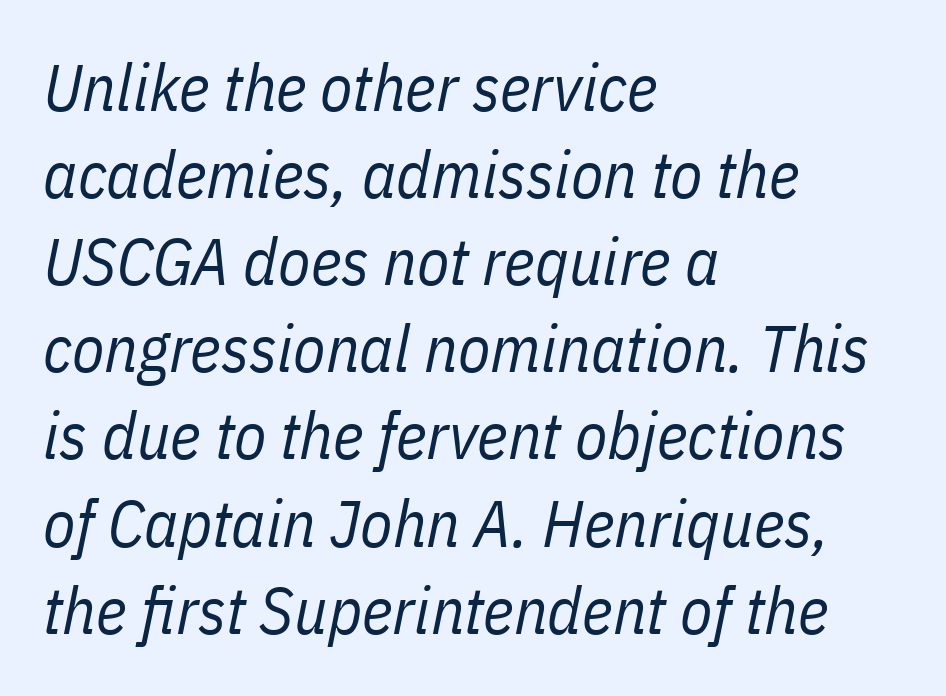
The image shows 66 px regular-weight, condensed type, italic (leaning right); set left-aligned, normal line spacing (1.32x), normal letter spacing, not underlined; low stroke contrast and a medium x-height.
